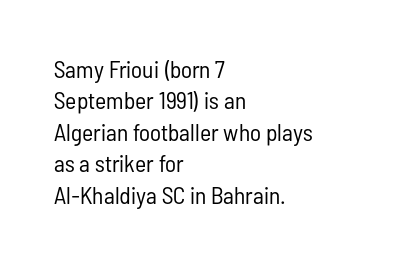
{"italic": "no", "bold": "no", "underline": "no", "align": "left", "line_spacing": "normal", "line_spacing_ratio": 1.31, "letter_spacing": "normal", "letter_spacing_em": 0.0, "glyph_px": 24}
